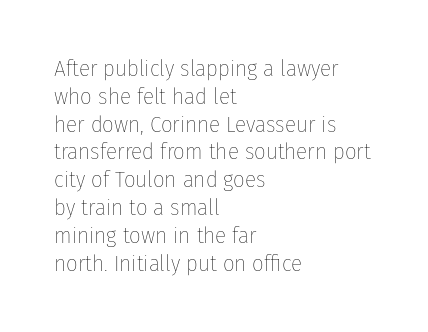
{"italic": "no", "bold": "no", "underline": "no", "align": "left", "line_spacing_ratio": 1.21, "letter_spacing": "normal", "letter_spacing_em": 0.0, "glyph_px": 23}
